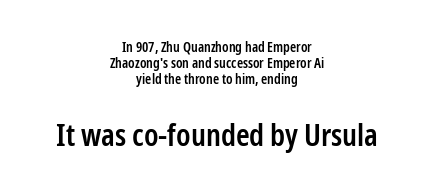
Compared with typical paragraphs, the rows here are closer together. There is no visible air inserted between adjacent glyphs. No feet cap the strokes, marking this as sans-serif type. Stems and bowls a touch heavier than normal — semibold. Italic: no, the glyphs are upright roman.
